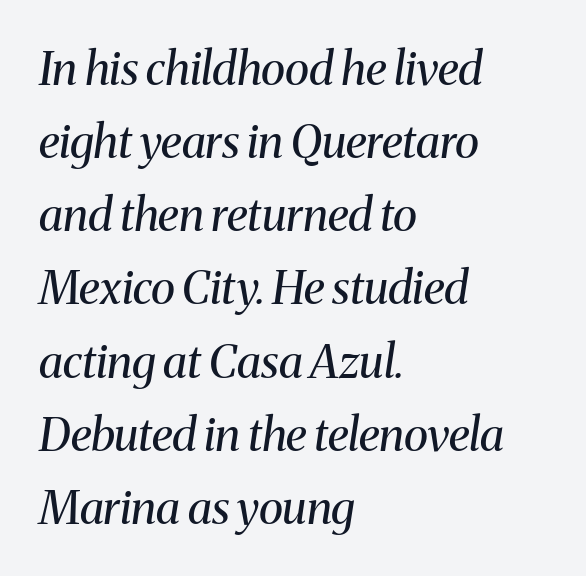
{"serif": "yes", "italic": "yes", "lean": "right", "slant_degrees": 8, "bold": "no", "weight": "regular", "width": "normal", "stroke_contrast": "medium", "x_height": "medium", "monospaced": "no", "underline": "no", "align": "left", "line_spacing": "normal", "line_spacing_ratio": 1.59, "letter_spacing": "normal", "letter_spacing_em": 0.0, "glyph_px": 46}
